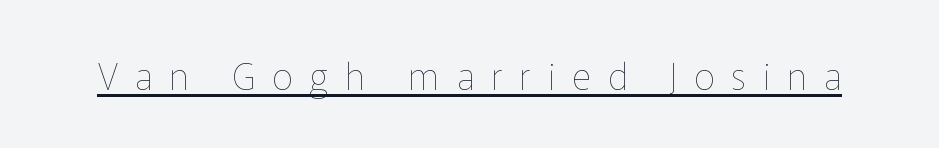
{"italic": "no", "bold": "no", "weight": "thin", "width": "normal", "stroke_contrast": "low", "x_height": "medium", "monospaced": "no", "underline": "yes", "letter_spacing": "wide", "letter_spacing_em": 0.46, "glyph_px": 37}
